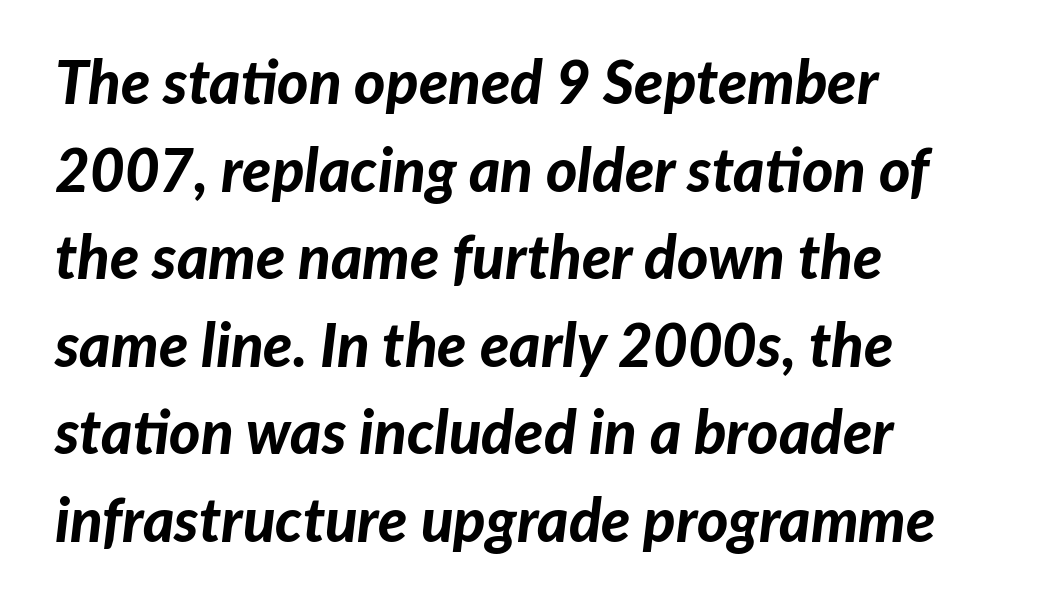
The image shows 60 px bold type, italic (leaning right); set left-aligned, normal line spacing (1.46x), normal letter spacing, not underlined; low stroke contrast and a medium x-height.
